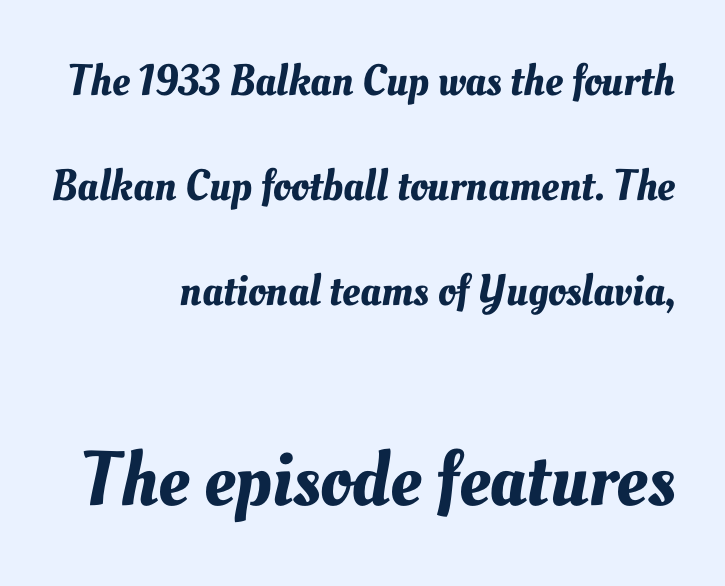
Size contrast runs from small at the top to large at the bottom. The glyphs are unaccompanied by any horizontal stroke below them. Widely set lines give the paragraph a tall, airy silhouette. What stands out about the letter spacing? Nothing — it is the standard amount. The letters advance in unequal steps, a hallmark of proportional type.
